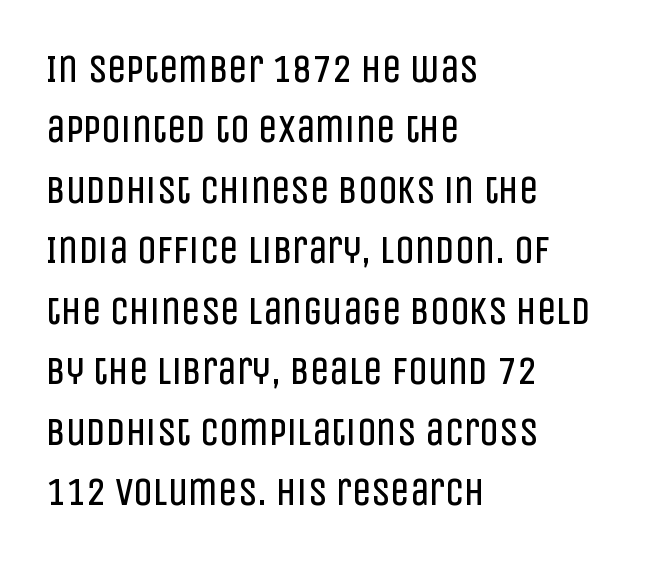
Q: Is the text bold? A: No.
Q: Is the text italic (slanted)? A: No, it is upright.
Q: Is the typeface a serif or a sans-serif typeface? A: Sans-serif.
Q: Is the text underlined? A: No.
Q: How is the paragraph aligned? A: Left-aligned.
Q: Is the spacing between letters normal or unusually wide? A: Normal.
Q: Is the spacing between lines tight, normal or loose? A: Normal.
Q: Width (condensed, normal, or wide)? A: Condensed.
Q: Stroke contrast? A: Low.
Q: x-height? A: Large.
Q: Monospaced? A: No.
